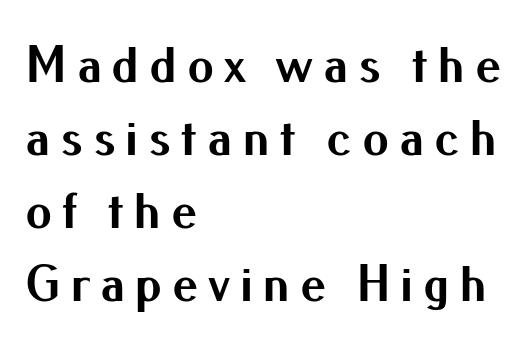
This is sans-serif lettering, the kind often seen on screens and signage. Think of a printed novel: that variable character pitch is what you see here. Underlining? Definitely not there. In terms of weight, the rendering is a true, heavy bold. Baseline-to-baseline distance is the conventional proportion of letter height. Where is the straight margin? On the left.
